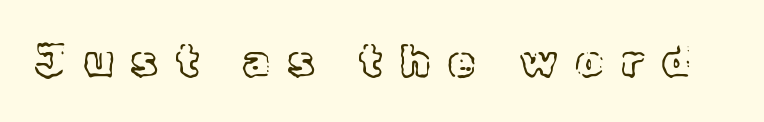
Q: Is the text italic (slanted)? A: No, it is upright.
Q: Is the text underlined? A: No.
Q: Is the spacing between letters normal or unusually wide? A: Unusually wide.
Q: Width (condensed, normal, or wide)? A: Normal.
Q: x-height? A: Medium.
Q: Monospaced? A: No.
